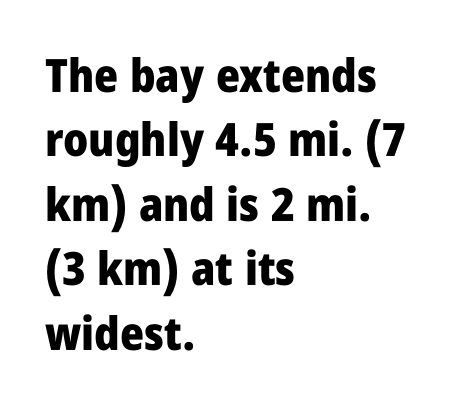
The image shows 46 px heavy, condensed sans-serif type, upright; set left-aligned, normal line spacing (1.4x), normal letter spacing, not underlined; low stroke contrast and a large x-height.
